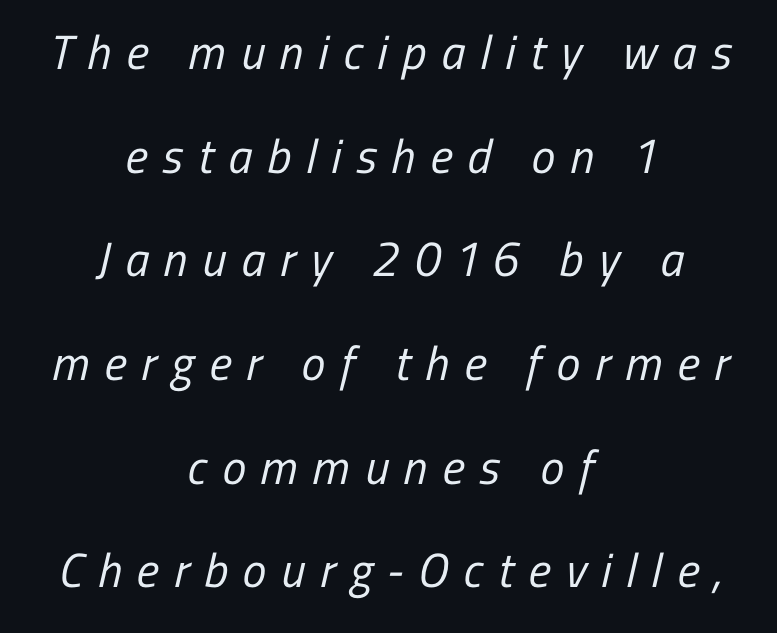
The image shows 48 px regular-weight, condensed sans-serif type; set centered, loose line spacing (2.16x), unusually wide letter spacing (+0.31 em), not underlined; low stroke contrast and a medium x-height.
